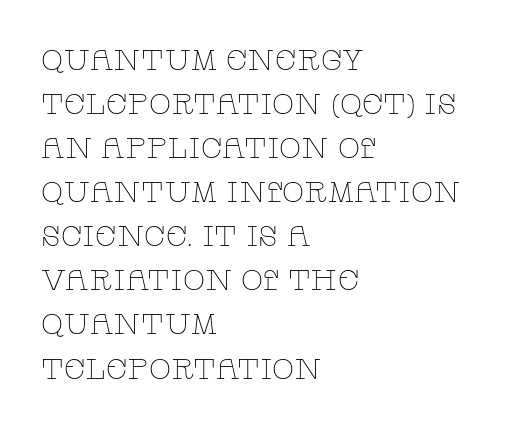
The image shows 29 px thin, wide serif type, upright; set left-aligned, normal line spacing (1.52x), normal letter spacing, not underlined; low stroke contrast and a large x-height.
